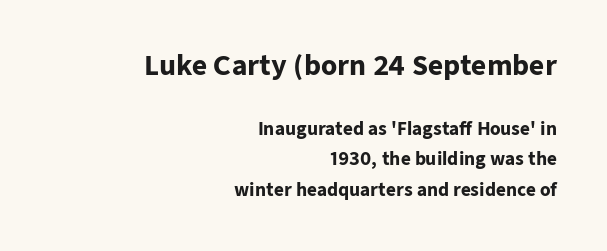
Chunky letters — that's bold for sure. Designer's note — italics off, roman on. Larger block? The one above; the one below is distinctly smaller. Underlining? Definitely not there. One-word summary of the alignment: right. Glyph-to-glyph distance matches everyday printed text.
